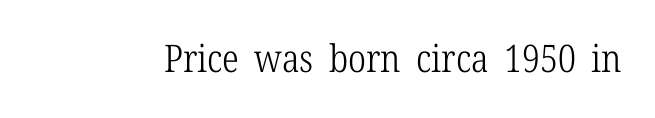
The image shows 38 px light, condensed serif type, upright; set normal letter spacing, not underlined; low stroke contrast and a medium x-height.
